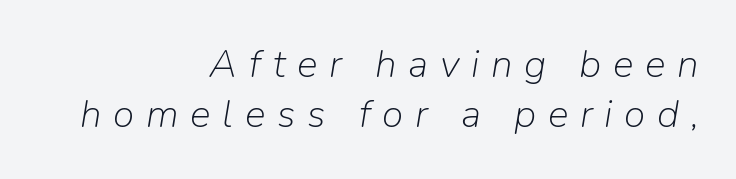
Looking at the ascenders, they clearly lean. The face used here is proportionally spaced, like ordinary book or web type. A bare baseline throughout the passage. Letters have the restrained weight of plain body copy at most. How are the letters spaced? Widely, with obvious added tracking.
